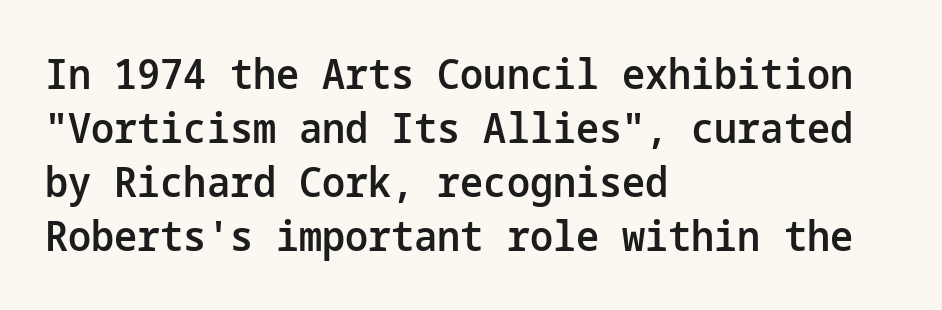
The image shows 41 px semibold sans-serif type, upright; set left-aligned, normal line spacing (1.32x), normal letter spacing, not underlined; low stroke contrast and a medium x-height.
